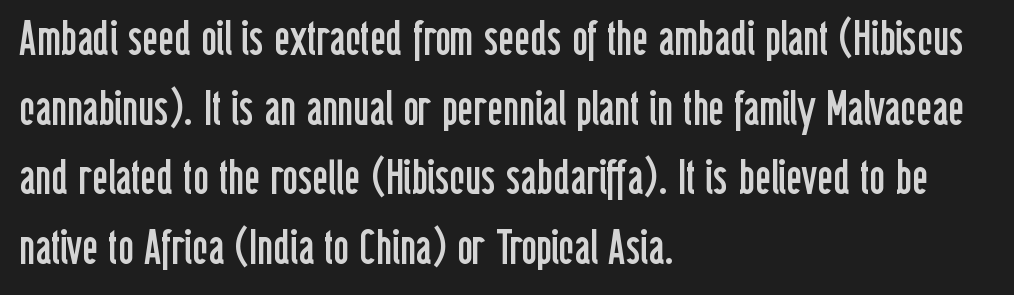
The glyphs in this specimen are sans serif. The rag falls on the right side of this text block. In terms of leading, this rendering sits right in the middle. The type sits square on the baseline with zero lean. Think of a printed novel: that variable character pitch is what you see here. Type without underlining.
